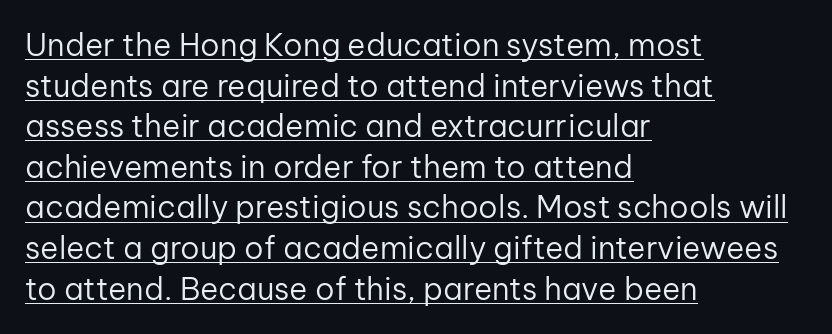
Q: Is the text bold? A: No.
Q: Is the text italic (slanted)? A: No, it is upright.
Q: Is the typeface a serif or a sans-serif typeface? A: Sans-serif.
Q: Is the text underlined? A: Yes.
Q: How is the paragraph aligned? A: Left-aligned.
Q: Is the spacing between letters normal or unusually wide? A: Normal.
Q: Is the spacing between lines tight, normal or loose? A: Normal.
Q: Width (condensed, normal, or wide)? A: Normal.
Q: Stroke contrast? A: Low.
Q: x-height? A: Medium.
Q: Monospaced? A: No.
